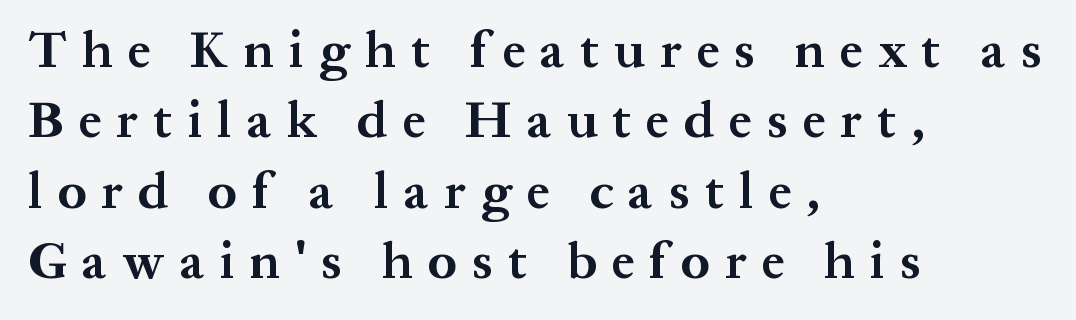
Descenders hang freely into open space. If you drew a line through each stem, it would be perfectly vertical. A dark, heavy texture on the line: the type is bold. Does the copy run flush right? No — it runs flush left. The rendering uses natural spacing where letterforms have individual widths. The space between consecutive lines is moderate.
